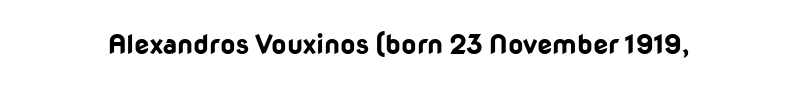
{"italic": "no", "bold": "yes", "underline": "no", "letter_spacing": "normal", "letter_spacing_em": 0.0, "glyph_px": 27}
